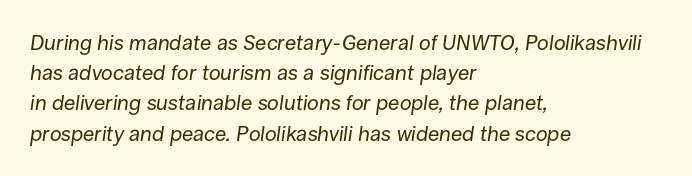
This sample is left-justified, so line endings fall wherever the words run out. Rows of type keep a routine distance in the vertical direction. The letterforms sit shoulder to shoulder at normal distance. Nothing heavy about these letters — not bold at all. Honestly, there is no underline to notice here at all. Yep, that's italic — everything's leaning.
